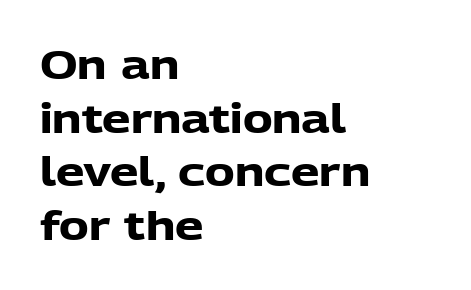
The image shows 40 px heavy sans-serif type, upright; set left-aligned, normal line spacing (1.34x), normal letter spacing, not underlined; low stroke contrast and a medium x-height.
